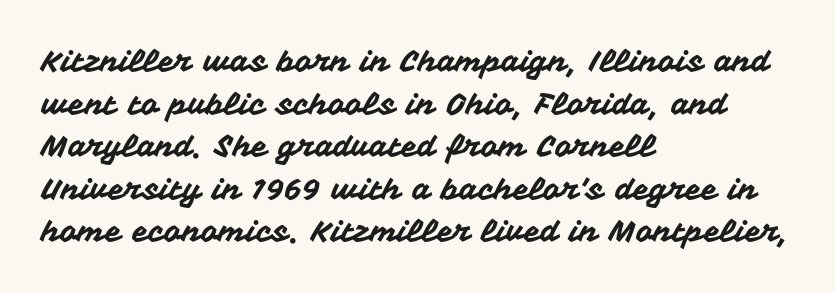
Q: Is the text italic (slanted)? A: Yes.
Q: Is the typeface a serif or a sans-serif typeface? A: Sans-serif.
Q: Is the text underlined? A: No.
Q: How is the paragraph aligned? A: Left-aligned.
Q: Is the spacing between letters normal or unusually wide? A: Normal.
Q: Is the spacing between lines tight, normal or loose? A: Normal.
Q: Width (condensed, normal, or wide)? A: Normal.
Q: Stroke contrast? A: Medium.
Q: x-height? A: Medium.
Q: Monospaced? A: No.
